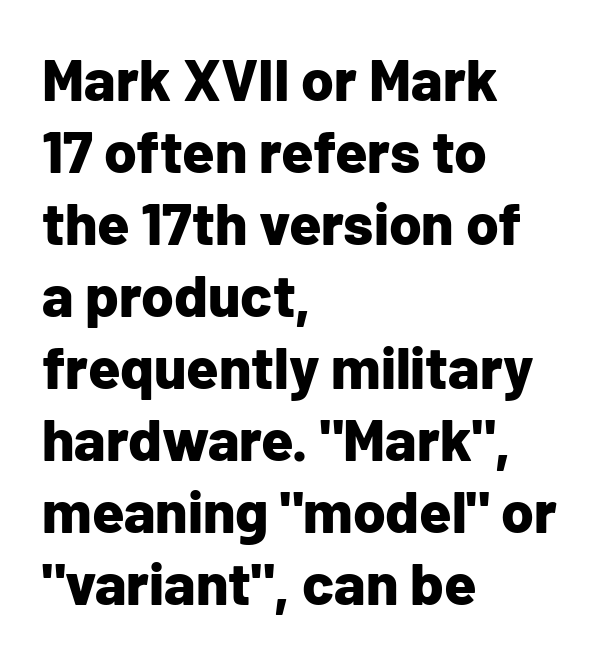
{"serif": "no", "italic": "no", "bold": "yes", "weight": "bold", "width": "normal", "stroke_contrast": "low", "x_height": "medium", "monospaced": "no", "underline": "no", "align": "left", "line_spacing_ratio": 1.22, "letter_spacing": "normal", "letter_spacing_em": 0.0, "glyph_px": 59}
